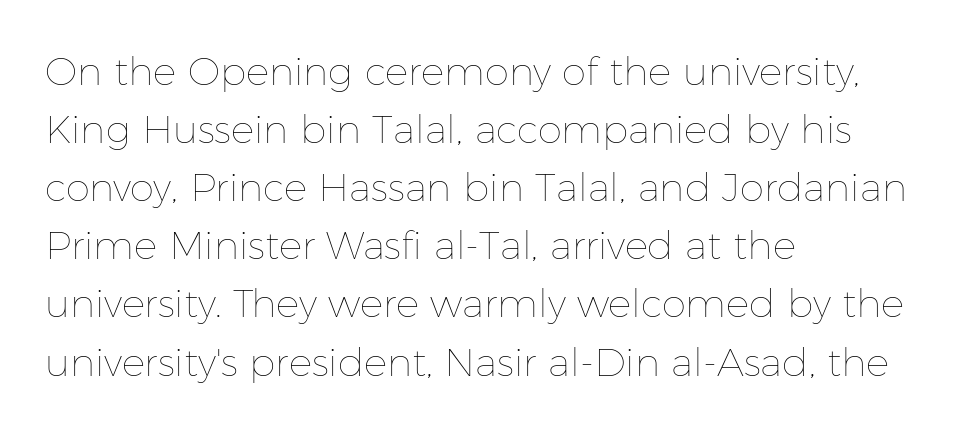
Q: Is the text bold? A: No.
Q: Is the text italic (slanted)? A: No, it is upright.
Q: Is the text underlined? A: No.
Q: How is the paragraph aligned? A: Left-aligned.
Q: Is the spacing between letters normal or unusually wide? A: Normal.
Q: Is the spacing between lines tight, normal or loose? A: Normal.
Q: Width (condensed, normal, or wide)? A: Normal.
Q: Stroke contrast? A: Low.
Q: x-height? A: Medium.
Q: Monospaced? A: No.
